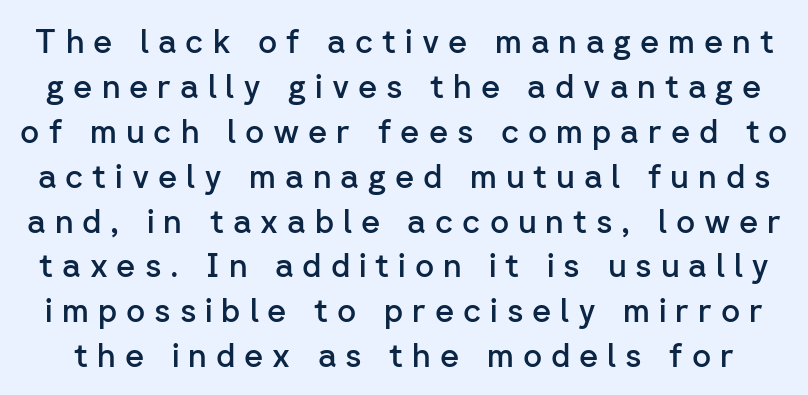
This sample has the flowing, uneven cadence of proportional lettering. Honestly, the letter spacing is so wide it's the main thing you notice. Nothing sits at the stroke ends, so this counts as sans-serif. If you measured baseline to baseline, you'd find a middling distance.
